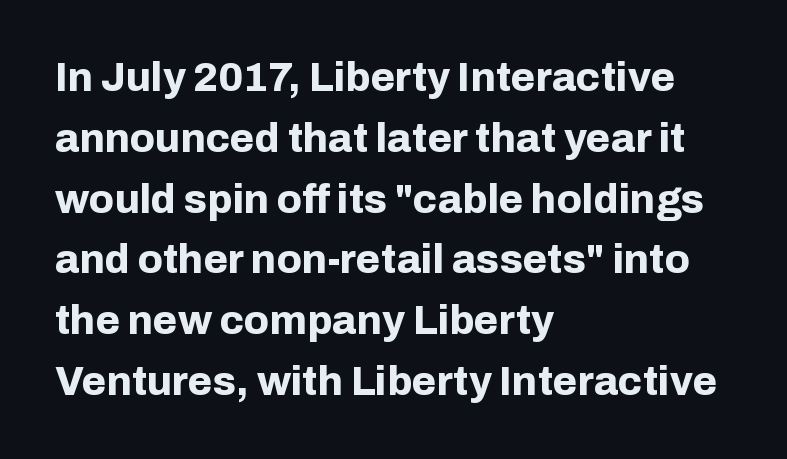
{"serif": "no", "italic": "no", "bold": "yes", "weight": "bold", "width": "normal", "stroke_contrast": "low", "x_height": "medium", "monospaced": "no", "underline": "no", "align": "left", "line_spacing": "normal", "line_spacing_ratio": 1.52, "letter_spacing": "normal", "letter_spacing_em": 0.0, "glyph_px": 40}
